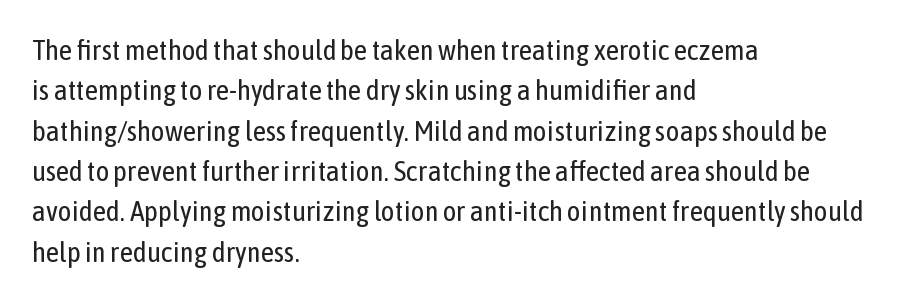
Q: Is the text bold? A: No.
Q: Is the text italic (slanted)? A: No, it is upright.
Q: Is the typeface a serif or a sans-serif typeface? A: Sans-serif.
Q: Is the text underlined? A: No.
Q: How is the paragraph aligned? A: Left-aligned.
Q: Is the spacing between letters normal or unusually wide? A: Normal.
Q: Is the spacing between lines tight, normal or loose? A: Normal.
Q: Width (condensed, normal, or wide)? A: Condensed.
Q: Stroke contrast? A: Low.
Q: x-height? A: Medium.
Q: Monospaced? A: No.
